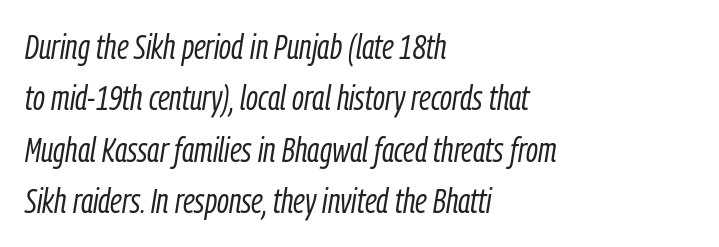
An italicized treatment has been applied to the whole sample. The space beneath each line is pristine and unruled. Evenly set lines give the paragraph a standard silhouette. The ragged edge is on the right, which tells us the setting is flush left. Look at the tracking — it's just the regular setting, nothing added.
